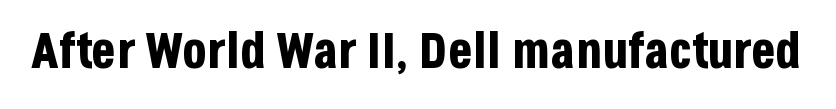
{"serif": "no", "italic": "no", "bold": "yes", "weight": "bold", "width": "condensed", "stroke_contrast": "low", "x_height": "large", "monospaced": "no", "underline": "no", "letter_spacing": "normal", "letter_spacing_em": 0.0, "glyph_px": 50}
